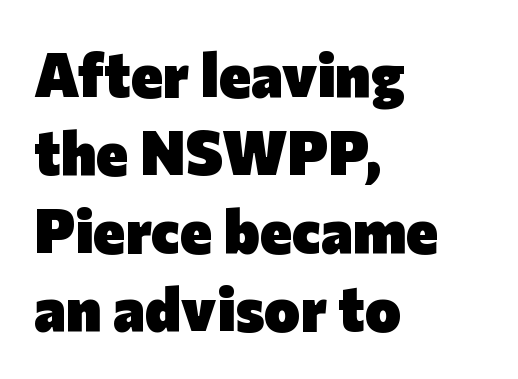
{"serif": "no", "italic": "no", "bold": "yes", "weight": "heavy", "width": "normal", "stroke_contrast": "low", "x_height": "medium", "monospaced": "no", "underline": "no", "align": "left", "line_spacing": "normal", "line_spacing_ratio": 1.28, "letter_spacing": "normal", "letter_spacing_em": 0.0, "glyph_px": 61}
